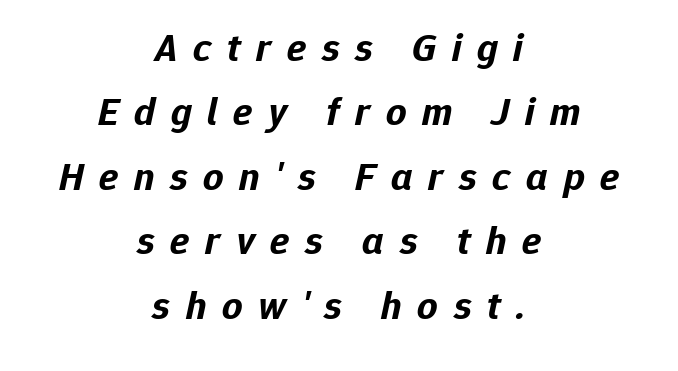
The area under the type is left untouched. The lines in this sample share a center point and differ in where they start and stop. Bold? Absolutely — the strokes are thick and heavy. Reading down the column, the eye jumps a familiar distance to each next line.
